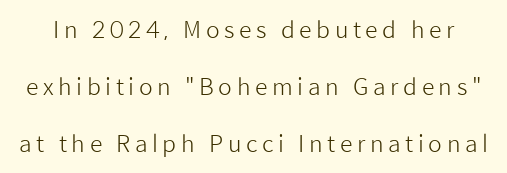
Q: Is the text bold? A: No.
Q: Is the text italic (slanted)? A: No, it is upright.
Q: Is the text underlined? A: No.
Q: Is the spacing between letters normal or unusually wide? A: Unusually wide.
Q: Is the spacing between lines tight, normal or loose? A: Loose.
